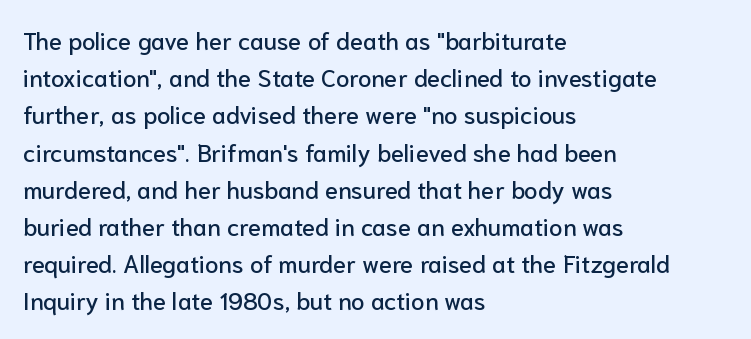
The image shows 24 px text type, upright; set left-aligned, normal line spacing (1.55x), normal letter spacing, not underlined.
